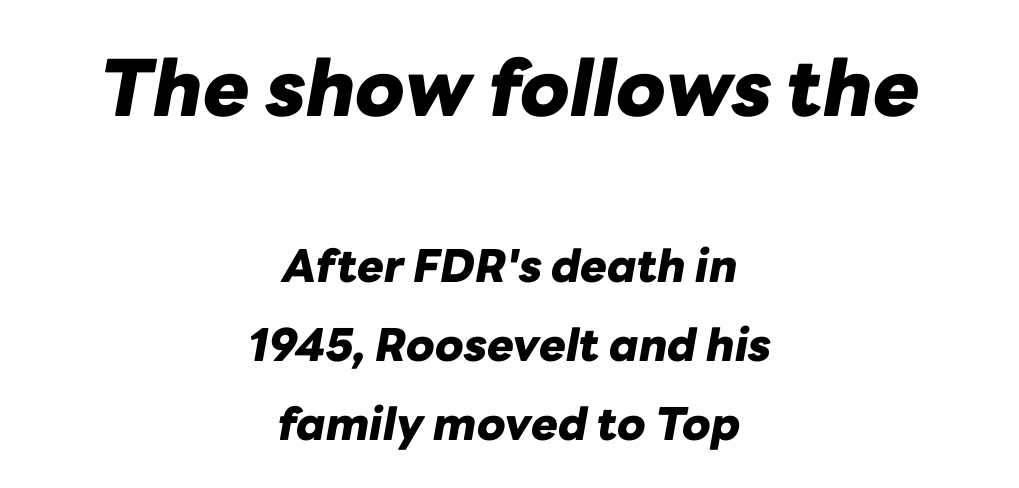
The image shows 78 px heavy type, italic (leaning right); set centered, line spacing 1.76x, normal letter spacing, not underlined; the first (top) block is 1.73x larger; low stroke contrast and a medium x-height.
